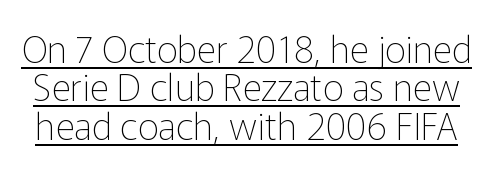
Reading down the column, the eye jumps only a short way to each next line. A typesetter would call this proportional, since set widths differ per character. The strokes are not fattened; the text isn't bold. What stands out about the letter spacing? Nothing — it is the standard amount.
